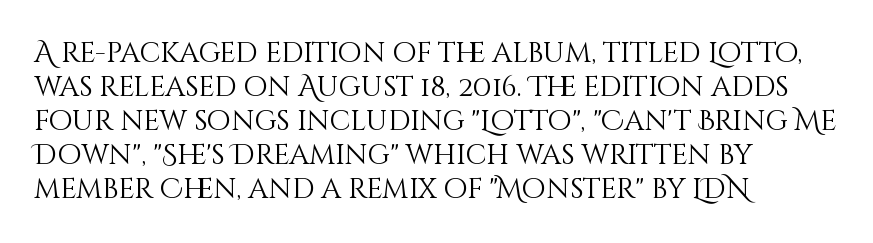
{"italic": "no", "bold": "no", "weight": "light", "width": "normal", "stroke_contrast": "medium", "x_height": "large", "monospaced": "no", "underline": "no", "align": "left", "line_spacing_ratio": 1.21, "letter_spacing": "normal", "letter_spacing_em": 0.0, "glyph_px": 28}
